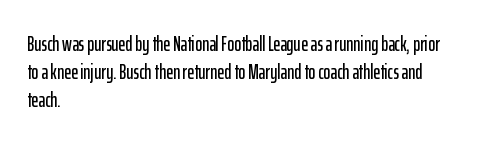
{"italic": "no", "underline": "no", "align": "left", "line_spacing": "normal", "line_spacing_ratio": 1.33, "letter_spacing": "normal", "letter_spacing_em": 0.0, "glyph_px": 21}
